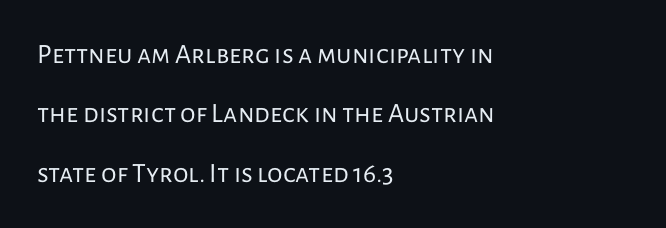
{"serif": "no", "italic": "no", "bold": "no", "weight": "regular", "width": "normal", "stroke_contrast": "low", "x_height": "medium", "monospaced": "no", "underline": "no", "align": "left", "line_spacing": "loose", "line_spacing_ratio": 2.12, "letter_spacing": "normal", "letter_spacing_em": 0.0, "glyph_px": 28}
